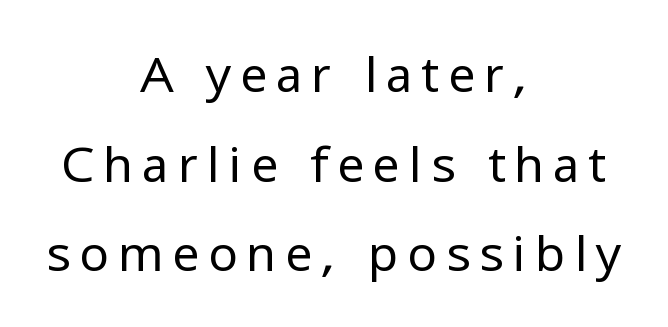
Q: Is the text bold? A: No.
Q: Is the text italic (slanted)? A: No, it is upright.
Q: Is the typeface a serif or a sans-serif typeface? A: Sans-serif.
Q: Is the text underlined? A: No.
Q: How is the paragraph aligned? A: Centered.
Q: Width (condensed, normal, or wide)? A: Normal.
Q: Stroke contrast? A: Low.
Q: x-height? A: Medium.
Q: Monospaced? A: No.
